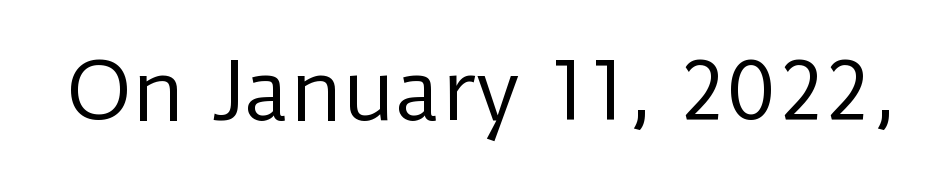
The image shows 79 px regular-weight sans-serif type, upright; set normal letter spacing, not underlined; low stroke contrast and a medium x-height.
